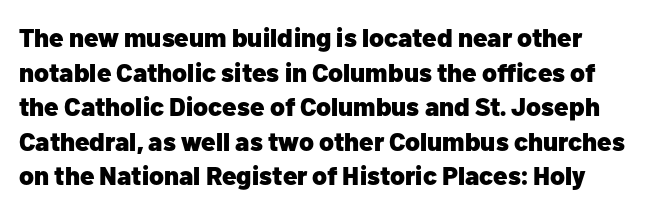
The image shows 26 px bold type, upright; set left-aligned, normal line spacing (1.33x), normal letter spacing, not underlined.
